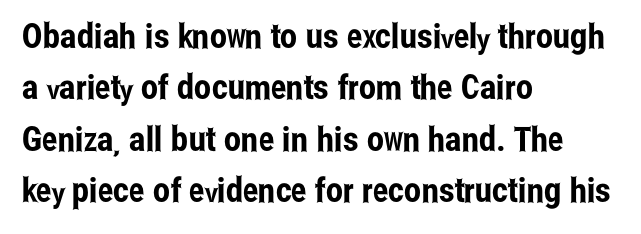
{"serif": "no", "italic": "no", "width": "condensed", "stroke_contrast": "low", "x_height": "medium", "monospaced": "no", "underline": "no", "align": "left", "line_spacing": "normal", "line_spacing_ratio": 1.51, "letter_spacing": "normal", "letter_spacing_em": 0.0, "glyph_px": 34}
